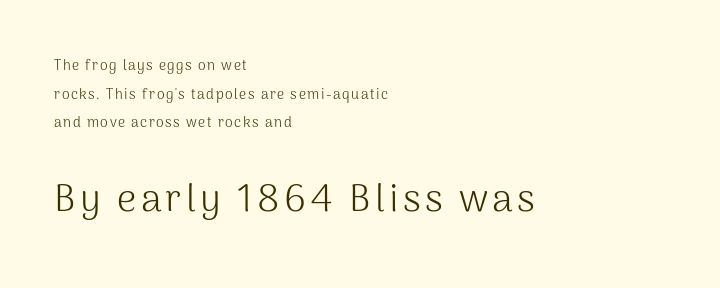
Words float on clear page, feet unadorned. These lines are rendered in a variable-pitch font. Reading down the column, the eye jumps a long way to each next line. Small over large — that's the arrangement of the two blocks here.
